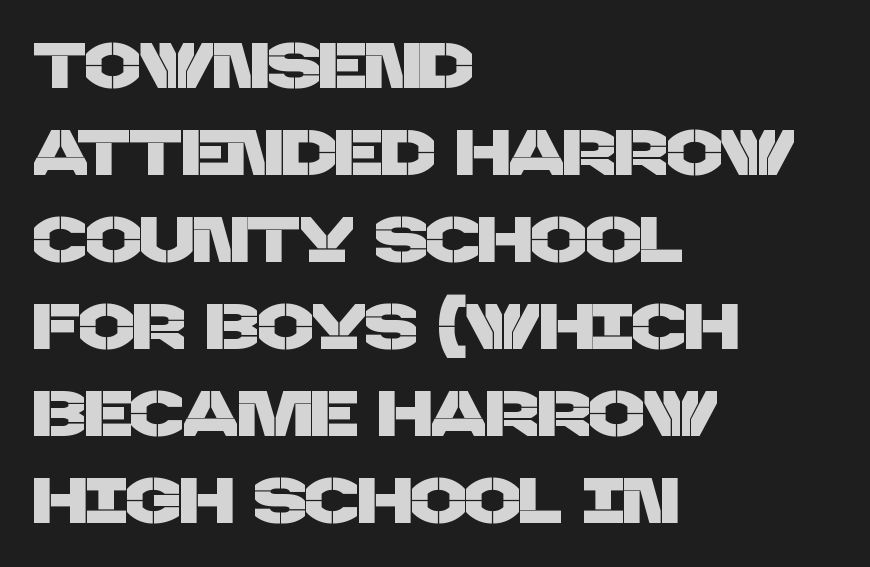
The image shows 65 px sans-serif type; set left-aligned, normal line spacing (1.34x), normal letter spacing, not underlined; low stroke contrast and a large x-height.
